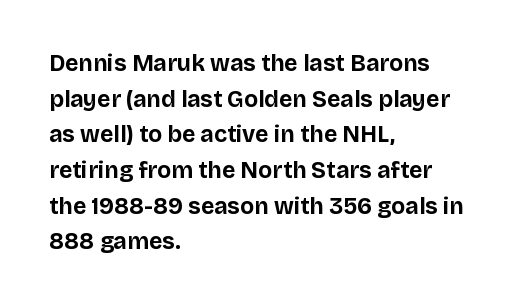
The image shows 23 px bold type, upright; set left-aligned, normal line spacing (1.55x), normal letter spacing, not underlined.
